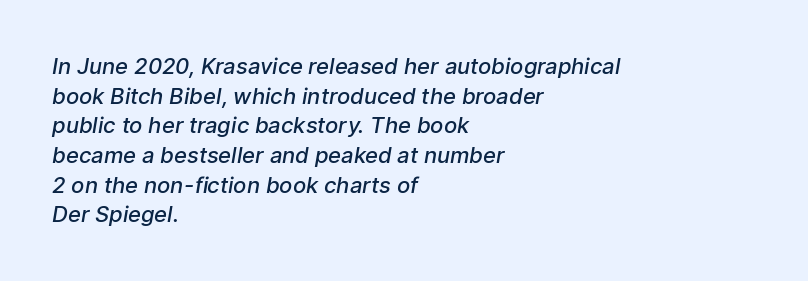
Q: Is the text bold? A: Semi-bold.
Q: Is the text underlined? A: No.
Q: How is the paragraph aligned? A: Left-aligned.
Q: Is the spacing between letters normal or unusually wide? A: Normal.
Q: Is the spacing between lines tight, normal or loose? A: Normal.
